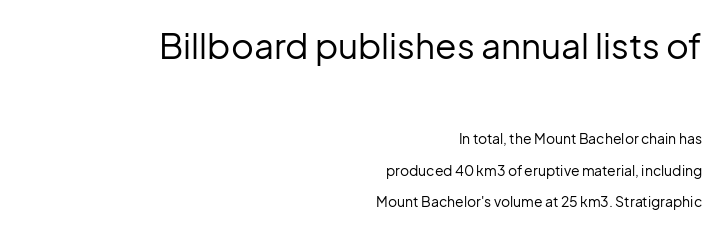
Ordinary non-slanted type is in use. Short note: letters normally spaced. The face used here is proportionally spaced, like ordinary book or web type. The strokes carry an ordinary text weight at most. Right-aligned paragraph, ragged on the left.
